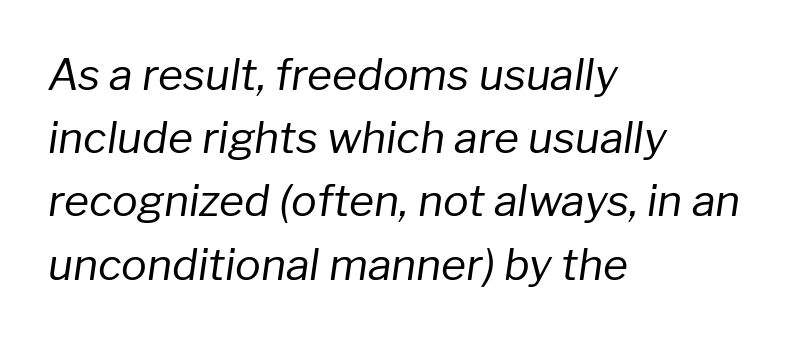
The image shows 43 px regular-weight type, italic (leaning right); set left-aligned, normal line spacing (1.47x), normal letter spacing, not underlined; low stroke contrast and a medium x-height.
